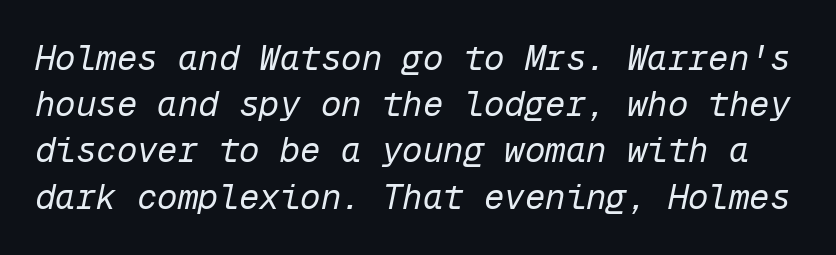
{"italic": "yes", "lean": "right", "slant_degrees": 12, "bold": "no", "weight": "regular", "width": "normal", "stroke_contrast": "low", "x_height": "medium", "monospaced": "yes", "underline": "no", "line_spacing": "normal", "line_spacing_ratio": 1.36, "letter_spacing": "normal", "letter_spacing_em": 0.0, "glyph_px": 34}
